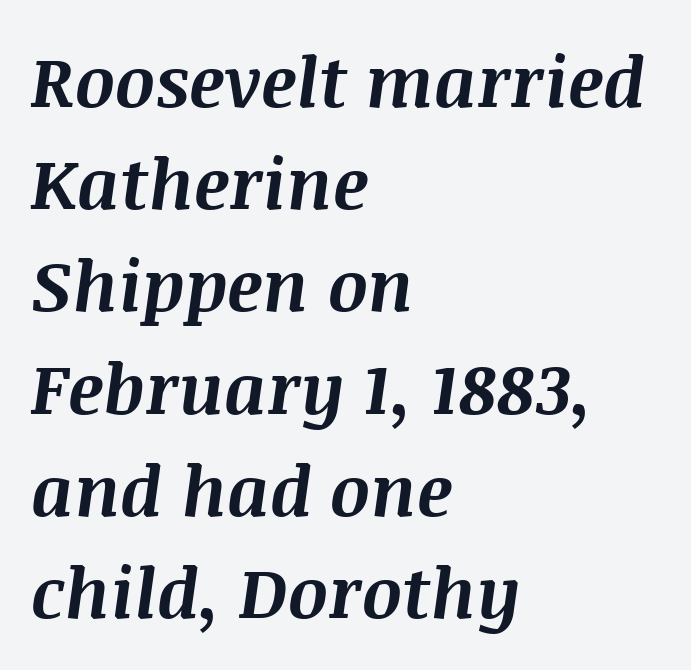
The image shows 70 px bold type, italic (leaning right); set left-aligned, normal line spacing (1.46x), normal letter spacing, not underlined; medium stroke contrast and a large x-height.
